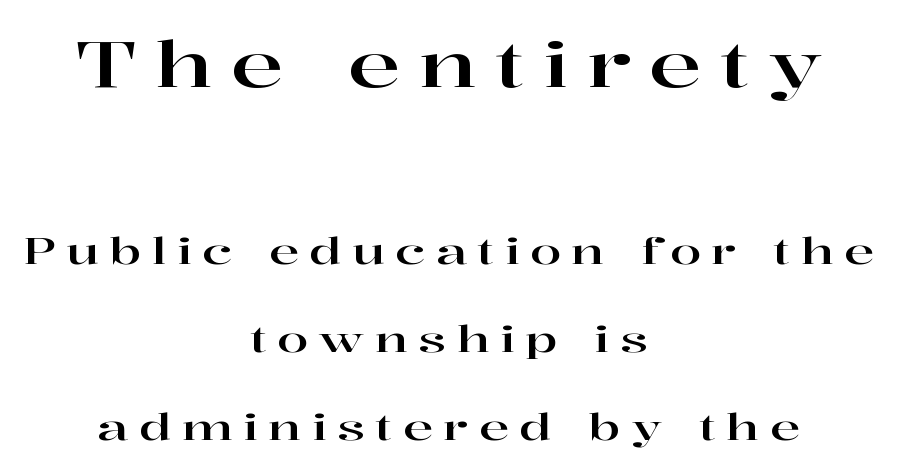
{"serif": "yes", "italic": "no", "width": "wide", "stroke_contrast": "high", "x_height": "medium", "monospaced": "no", "underline": "no", "align": "center", "line_spacing": "loose", "line_spacing_ratio": 2.45, "letter_spacing": "wide", "letter_spacing_em": 0.29, "larger_block": "first", "size_ratio": 1.75, "glyph_px": 63}
